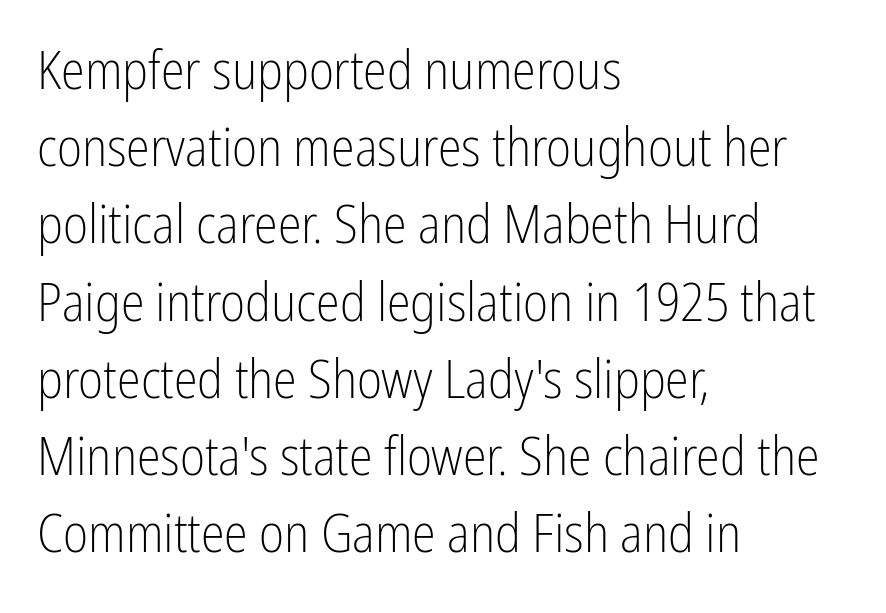
Q: Is the text bold? A: No.
Q: Is the text italic (slanted)? A: No, it is upright.
Q: Is the typeface a serif or a sans-serif typeface? A: Sans-serif.
Q: Is the text underlined? A: No.
Q: How is the paragraph aligned? A: Left-aligned.
Q: Is the spacing between letters normal or unusually wide? A: Normal.
Q: Is the spacing between lines tight, normal or loose? A: Normal.
Q: Width (condensed, normal, or wide)? A: Condensed.
Q: Stroke contrast? A: Low.
Q: x-height? A: Medium.
Q: Monospaced? A: No.
